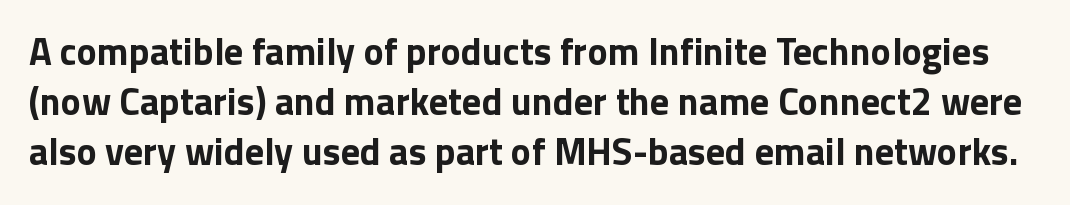
Font category for this specimen: sans-serif. Check under the words: just untouched page. The face used here is proportionally spaced, like ordinary book or web type. A dark, heavy texture on the line: the type is bold. Posture: straight, roman, zero tilt.
